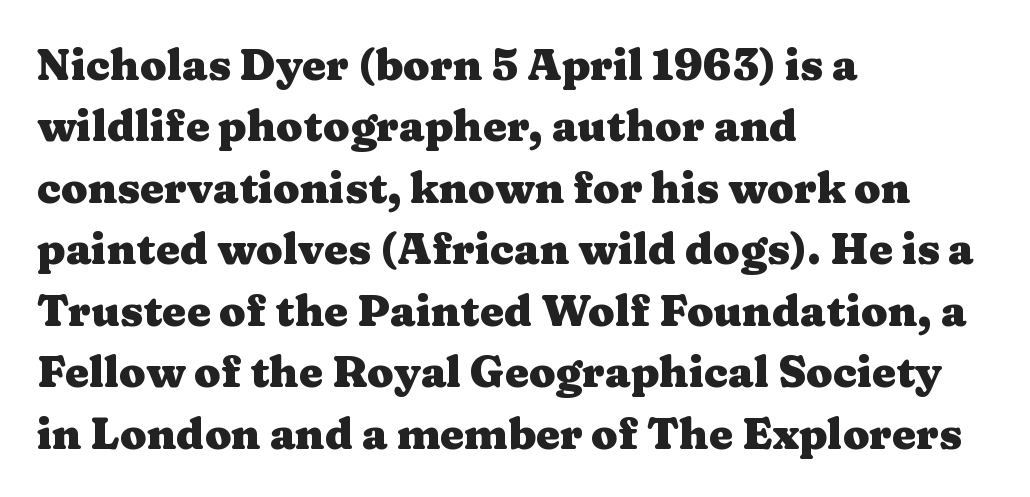
Q: Is the text bold? A: Yes.
Q: Is the text italic (slanted)? A: No, it is upright.
Q: Is the typeface a serif or a sans-serif typeface? A: Serif.
Q: Is the text underlined? A: No.
Q: How is the paragraph aligned? A: Left-aligned.
Q: Is the spacing between letters normal or unusually wide? A: Normal.
Q: Is the spacing between lines tight, normal or loose? A: Normal.
Q: Width (condensed, normal, or wide)? A: Wide.
Q: Stroke contrast? A: Medium.
Q: x-height? A: Medium.
Q: Monospaced? A: No.
